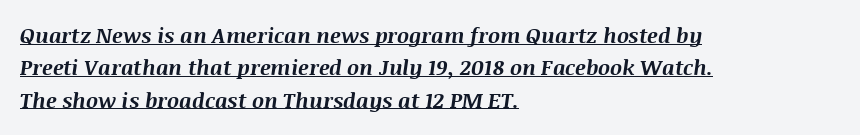
{"italic": "yes", "lean": "right", "slant_degrees": 8, "bold": "yes", "underline": "yes", "align": "left", "line_spacing": "normal", "line_spacing_ratio": 1.54, "letter_spacing": "normal", "letter_spacing_em": 0.0, "glyph_px": 21}
